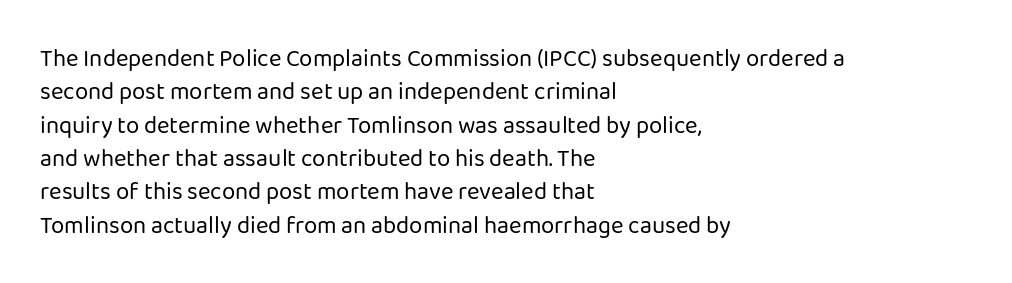
The letterforms sit at book weight or below. Posture: straight, roman, zero tilt. Tracking value appears to be zero — textbook default spacing. The passage shown stacks its lines at a standard gap. Is the block centered? No — it sits flush against the left margin. The foot of each line stays bare and open.
